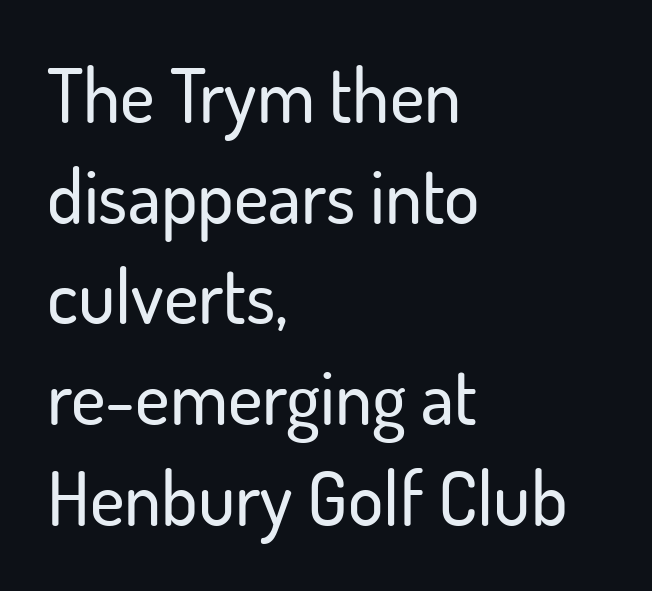
Underline: absent. Compared with a centered layout, this one pins lines to the left instead. If you measured baseline to baseline, you'd find a middling distance. No italicization has been applied; the sample stays upright.
